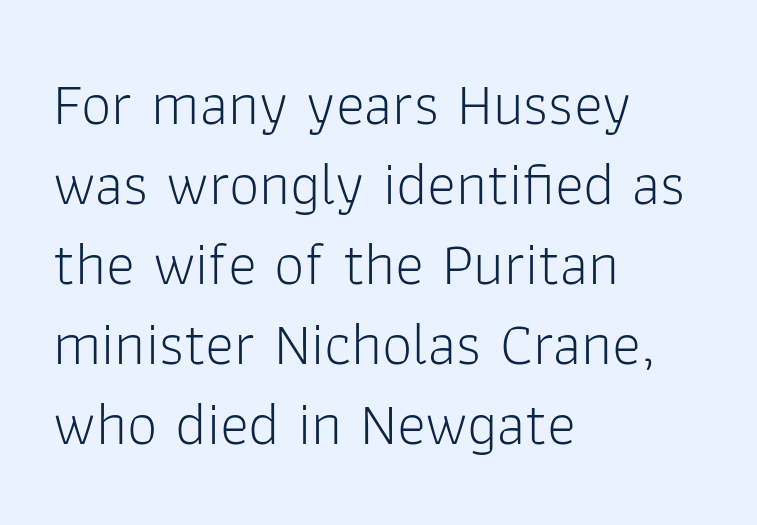
Examine the stroke ends and you'll find no serifs. Glyph-to-glyph distance matches everyday printed text. Which margin do the lines hug? The left one — the right edge is uneven. The face looks like a standard text weight, possibly lighter.
